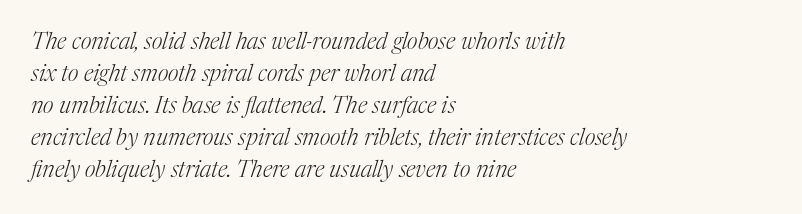
{"italic": "yes", "lean": "right", "slant_degrees": 17, "bold": "no", "underline": "no", "align": "left", "line_spacing": "normal", "line_spacing_ratio": 1.39, "letter_spacing": "normal", "letter_spacing_em": 0.0, "glyph_px": 23}
